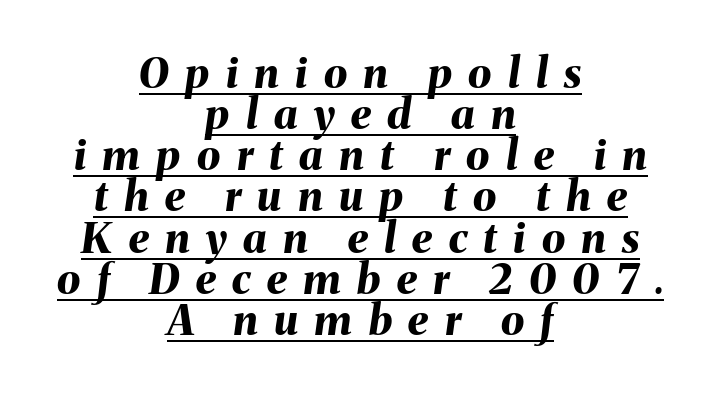
Q: Is the text bold? A: Yes.
Q: Is the text italic (slanted)? A: Yes, it leans right by about 8 degrees.
Q: Is the text underlined? A: Yes.
Q: How is the paragraph aligned? A: Centered.
Q: Is the spacing between letters normal or unusually wide? A: Unusually wide.
Q: Is the spacing between lines tight, normal or loose? A: Tight.
Q: Width (condensed, normal, or wide)? A: Normal.
Q: Stroke contrast? A: Medium.
Q: x-height? A: Medium.
Q: Monospaced? A: No.
